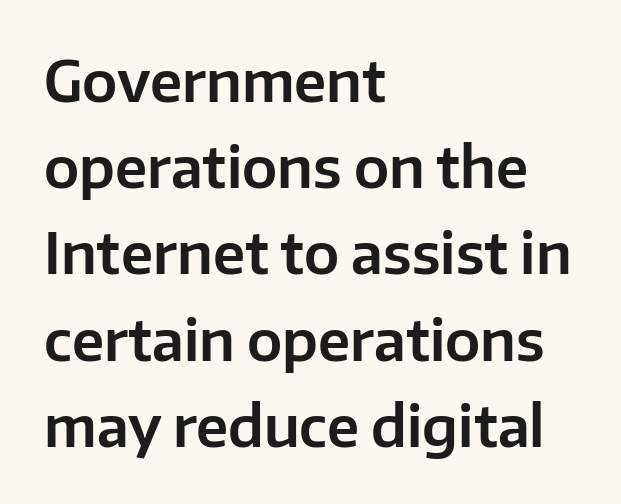
{"serif": "no", "italic": "no", "width": "normal", "stroke_contrast": "low", "x_height": "medium", "monospaced": "no", "underline": "no", "align": "left", "line_spacing": "normal", "line_spacing_ratio": 1.54, "letter_spacing": "normal", "letter_spacing_em": 0.0, "glyph_px": 56}
